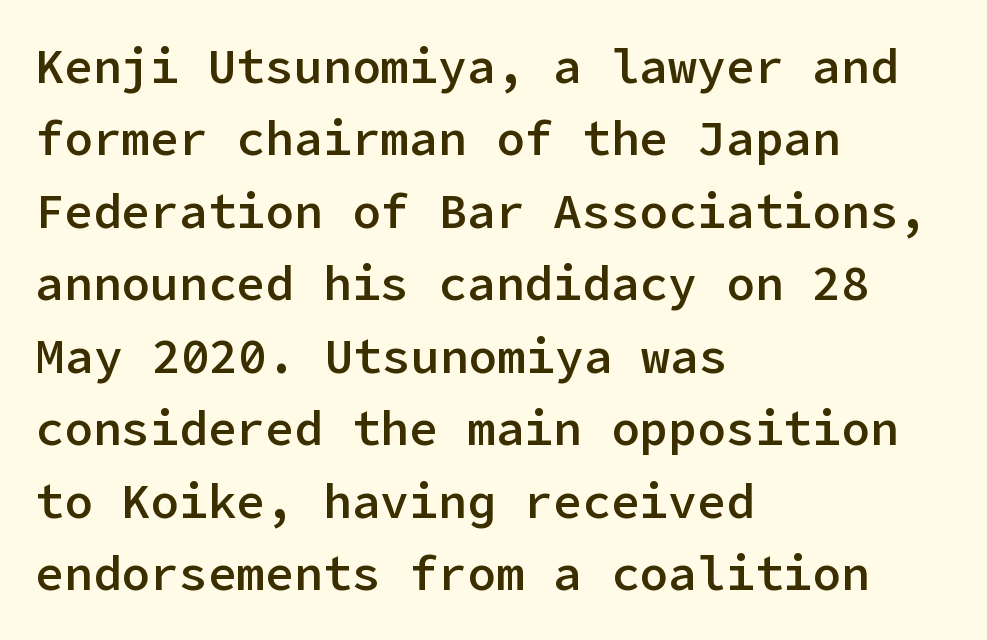
The image shows 48 px semibold sans-serif type, upright; set left-aligned, normal line spacing (1.51x), normal letter spacing, not underlined; low stroke contrast and a medium x-height.
